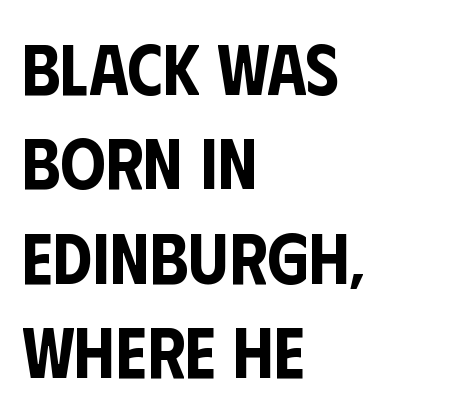
Words appear dense and cohesive because spacing is normal. The letters advance in unequal steps, a hallmark of proportional type. The text block is weighted toward the left margin, trailing off unevenly rightward. The leading is moderate, giving the passage an even texture. Descenders hang freely into open space. Regarding serifs, this sample does without them.
